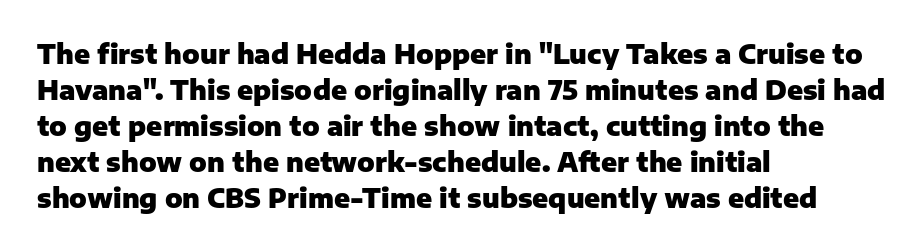
The image shows 26 px bold type, upright; set left-aligned, normal line spacing (1.38x), normal letter spacing, not underlined.
